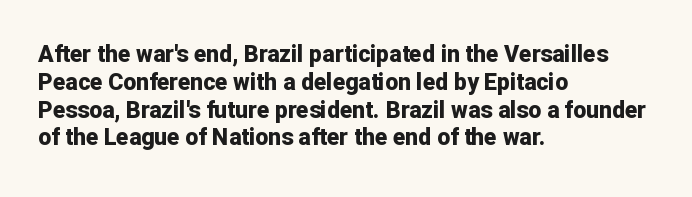
Short and long lines alike share a common starting point at left. Unlike italic type, these characters show no tilt at all. The passage shown is emphatically bold. The face used here is rendered with its standard letterfit. The space beneath each line is pristine and unruled.
